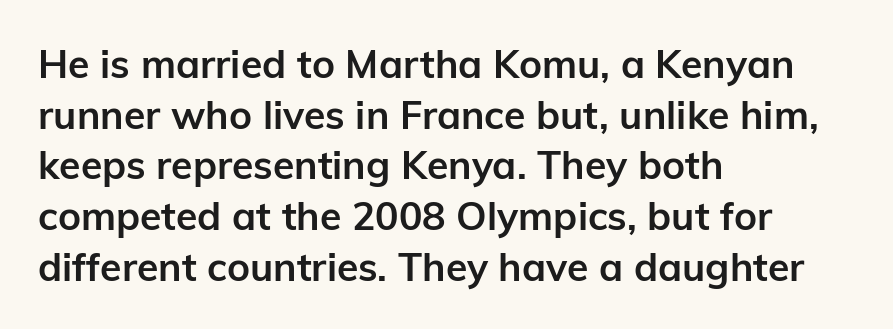
Every character sits straight up, as roman type does. The lines in this sample share a left origin and differ only in where they stop. A normal amount of white space separates one row of letters from the next. Honestly, the letter spacing is just normal — you wouldn't notice it. A clean baseline with only descenders dipping below it. The face used here is proportionally spaced, like ordinary book or web type.
